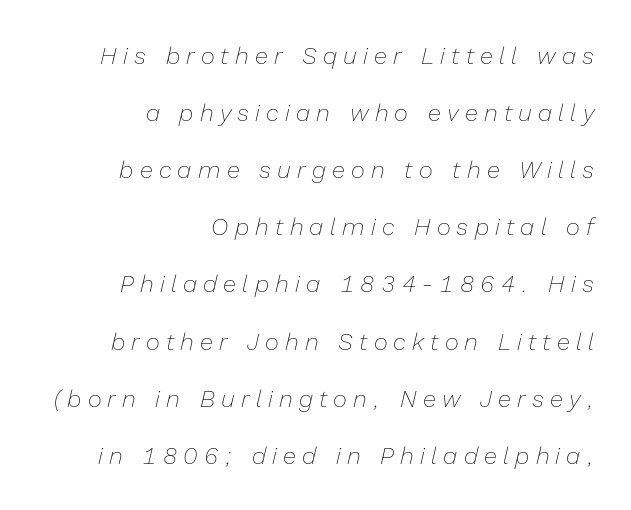
Q: Is the text bold? A: No.
Q: Is the text italic (slanted)? A: Yes, it leans right by about 13 degrees.
Q: Is the text underlined? A: No.
Q: How is the paragraph aligned? A: Right-aligned.
Q: Is the spacing between letters normal or unusually wide? A: Unusually wide.
Q: Is the spacing between lines tight, normal or loose? A: Loose.
